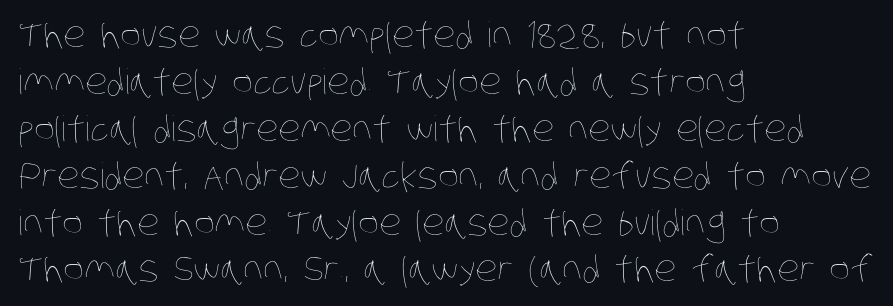
{"bold": "no", "weight": "thin", "width": "condensed", "stroke_contrast": "low", "x_height": "large", "monospaced": "no", "underline": "no", "align": "left", "line_spacing": "normal", "line_spacing_ratio": 1.34, "letter_spacing": "normal", "letter_spacing_em": 0.0, "glyph_px": 35}
